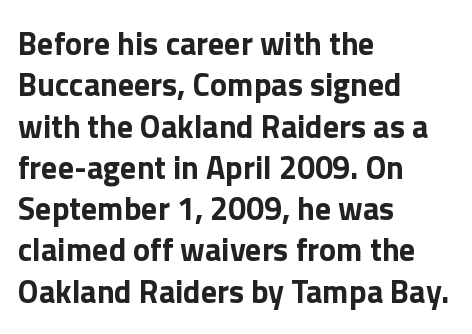
The line-height multiplier appears to be the usual default. A typesetter would call this proportional, since set widths differ per character. This rendering employs a face without finishing strokes, i.e., a sans-serif. Set as a true bold cut, around the 700 mark.
